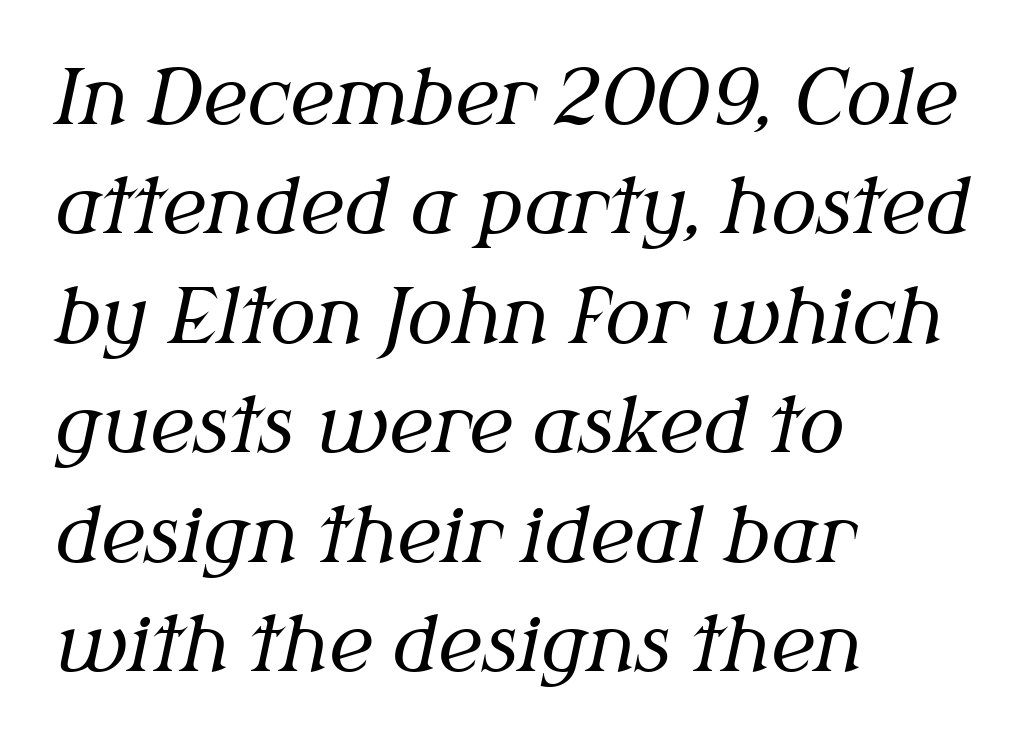
{"serif": "yes", "italic": "yes", "lean": "right", "slant_degrees": 12, "bold": "no", "weight": "regular", "width": "normal", "stroke_contrast": "medium", "x_height": "medium", "monospaced": "no", "underline": "no", "align": "left", "line_spacing": "normal", "line_spacing_ratio": 1.44, "letter_spacing": "normal", "letter_spacing_em": 0.0, "glyph_px": 76}
